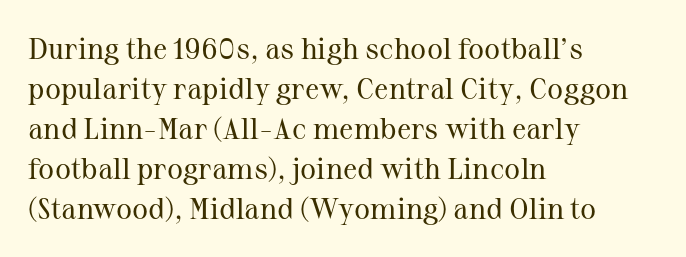
The letters carry serifs — small finishing strokes at the ends of their stems. These lines were composed using upright roman letters. These lines keep a tight, regular rhythm from letter to letter. The compositor pushed each line to the left boundary.
